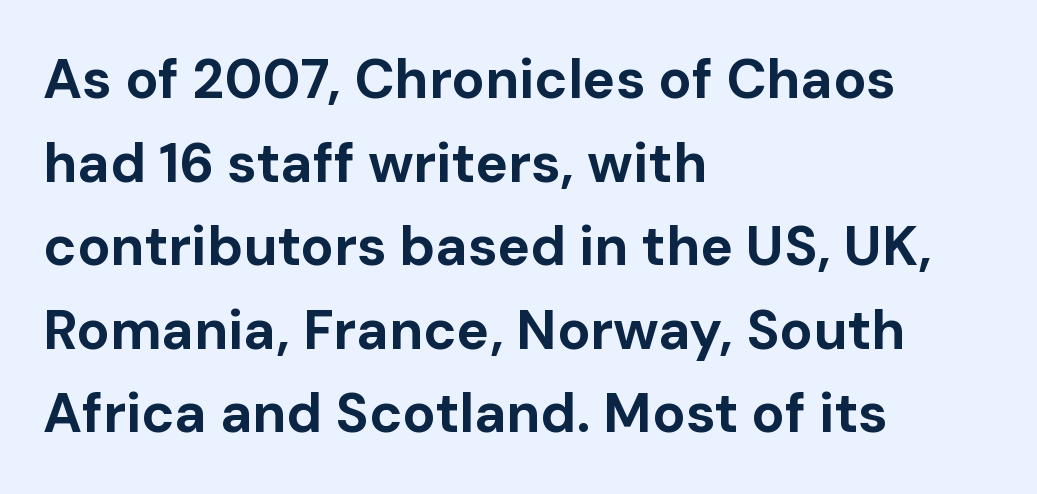
The image shows 55 px bold sans-serif type, upright; set left-aligned, normal line spacing (1.52x), normal letter spacing, not underlined; low stroke contrast and a medium x-height.
